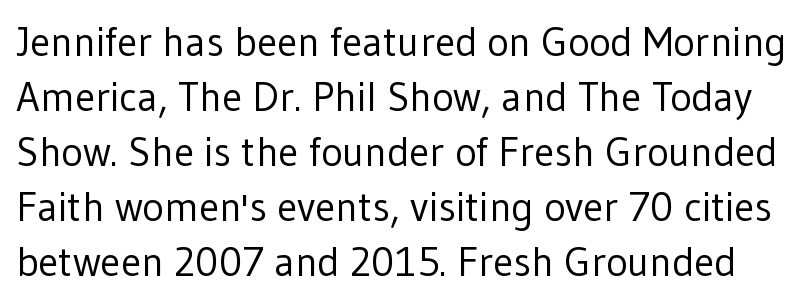
The image shows 41 px regular-weight sans-serif type, upright; set normal line spacing (1.34x), normal letter spacing, not underlined; low stroke contrast and a medium x-height.
